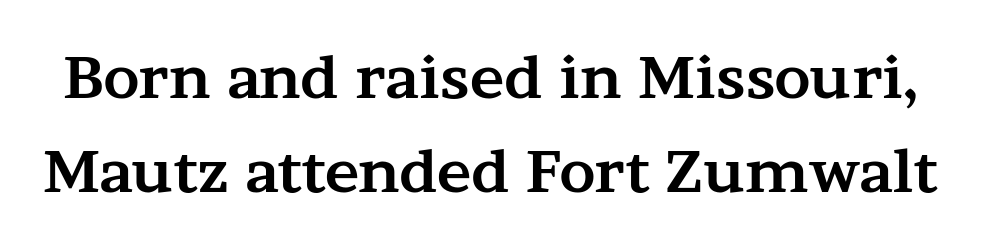
The image shows 58 px bold, wide serif type, upright; set normal line spacing (1.62x), normal letter spacing, not underlined; medium stroke contrast and a medium x-height.
